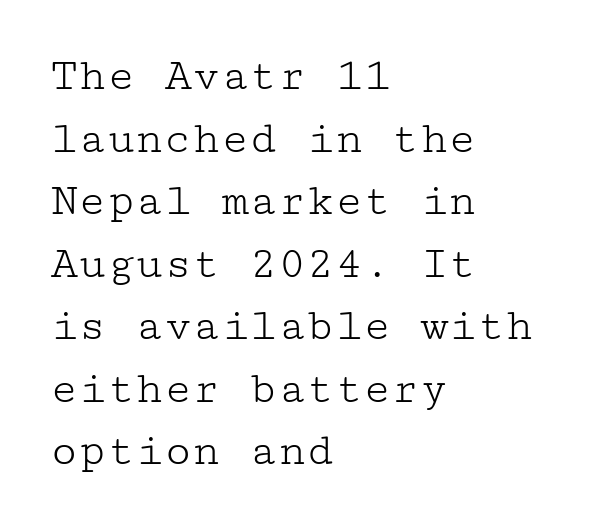
Q: Is the text bold? A: No.
Q: Is the text italic (slanted)? A: No, it is upright.
Q: Is the typeface a serif or a sans-serif typeface? A: Serif.
Q: Is the text underlined? A: No.
Q: How is the paragraph aligned? A: Left-aligned.
Q: Is the spacing between letters normal or unusually wide? A: Normal.
Q: Is the spacing between lines tight, normal or loose? A: Normal.
Q: Width (condensed, normal, or wide)? A: Wide.
Q: Stroke contrast? A: Low.
Q: x-height? A: Medium.
